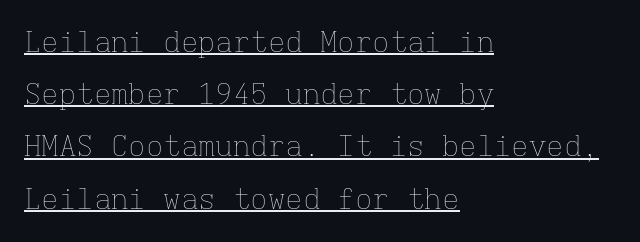
Q: Is the text bold? A: No.
Q: Is the text italic (slanted)? A: No, it is upright.
Q: Is the text underlined? A: Yes.
Q: How is the paragraph aligned? A: Left-aligned.
Q: Is the spacing between letters normal or unusually wide? A: Normal.
Q: Width (condensed, normal, or wide)? A: Normal.
Q: Stroke contrast? A: Low.
Q: x-height? A: Medium.
Q: Monospaced? A: Yes.
